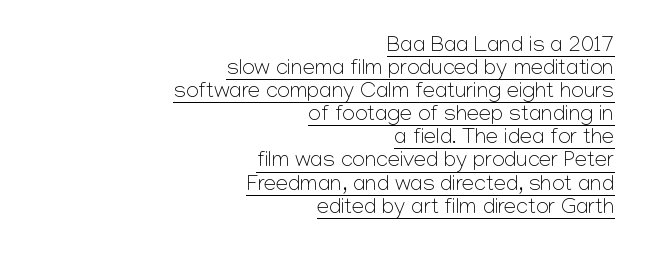
Heaviness? Minimal to ordinary, like unemphasized prose. Does the lettering tilt? It doesn't — this is upright. Regarding leading, the lines here are crowded together. The tracking reads as untouched default to a designer's eye.
